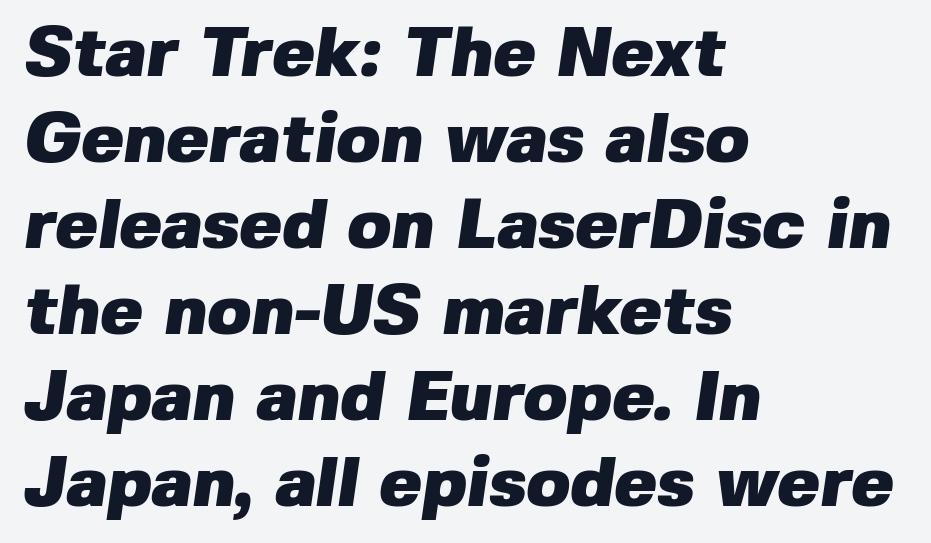
The image shows 71 px heavy sans-serif type; set left-aligned, line spacing 1.21x, normal letter spacing, not underlined; low stroke contrast and a medium x-height.
